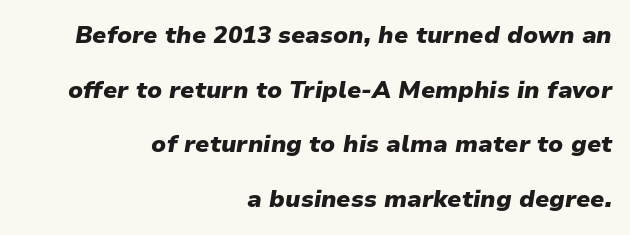
Honestly, the rows look like they've been pulled way apart. The passage shown leans; its letterforms are oblique. Letters rest on an invisible, unmarked baseline. Line endings align vertically; line beginnings do not.
